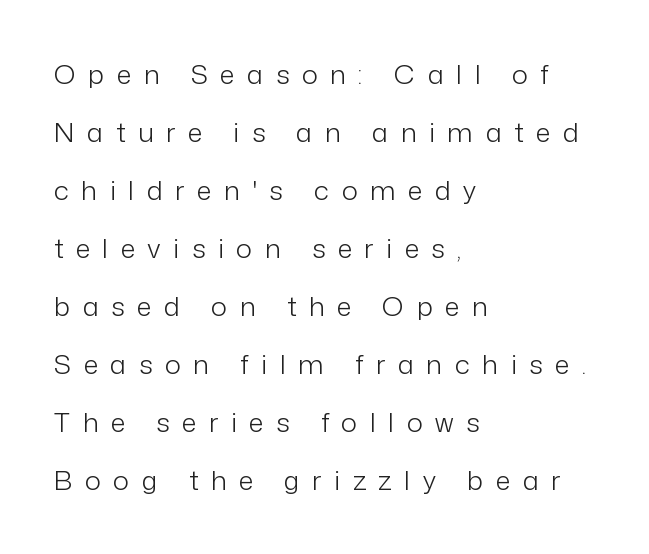
The strokes carry an ordinary text weight at most. Glyph-to-glyph distance is far greater than everyday printed text. If you measured baseline to baseline, you'd find a long distance. This is the regular roman posture of the typeface.
